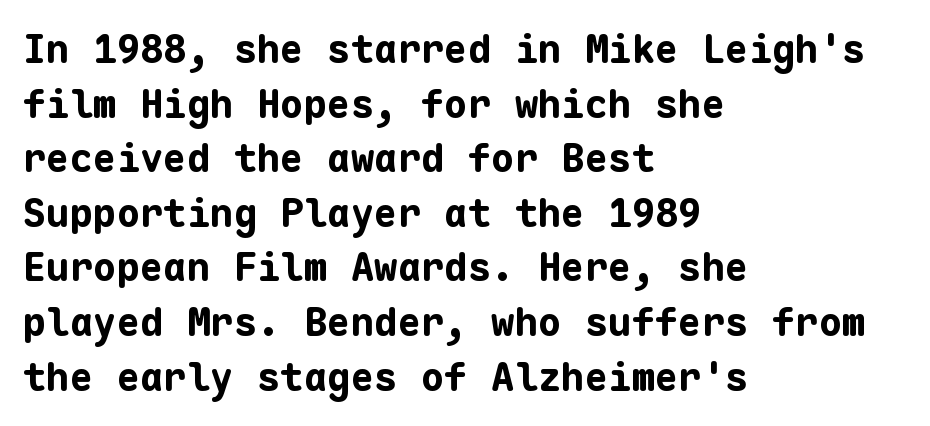
The image shows 39 px bold sans-serif type, upright, monospaced; set left-aligned, normal line spacing (1.4x), normal letter spacing, not underlined; low stroke contrast and a medium x-height.
